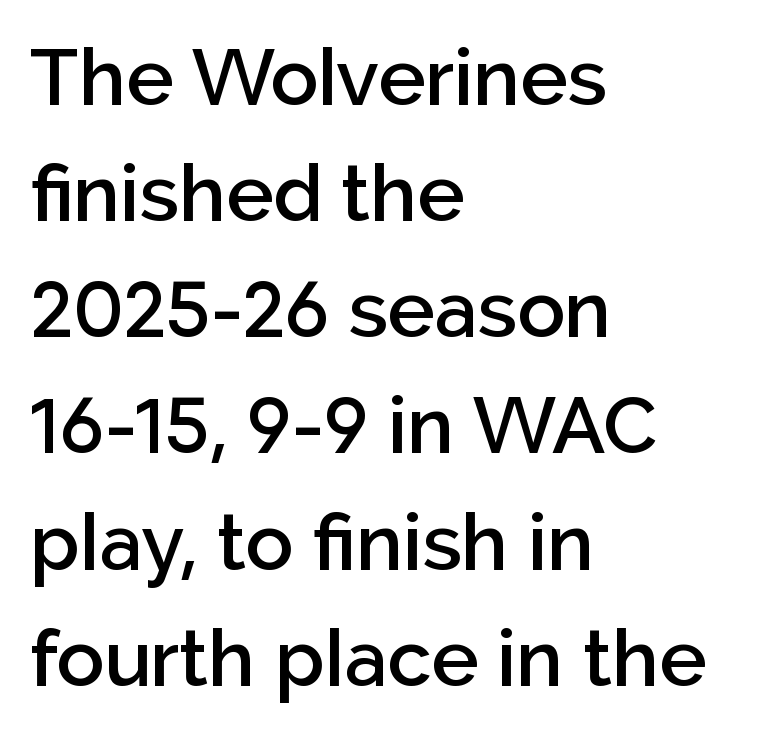
The image shows 79 px semibold sans-serif type, upright; set left-aligned, normal line spacing (1.47x), normal letter spacing, not underlined; low stroke contrast and a medium x-height.
